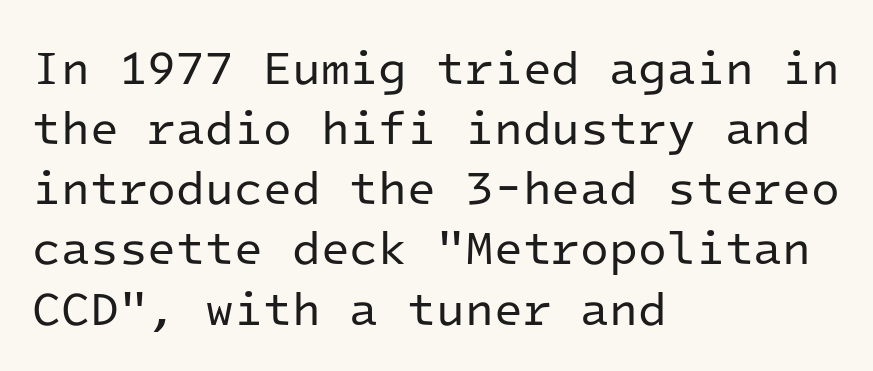
{"serif": "no", "italic": "no", "bold": "no", "weight": "regular", "width": "normal", "stroke_contrast": "low", "x_height": "medium", "monospaced": "yes", "underline": "no", "align": "left", "line_spacing": "normal", "line_spacing_ratio": 1.28, "letter_spacing": "normal", "letter_spacing_em": 0.0, "glyph_px": 47}
